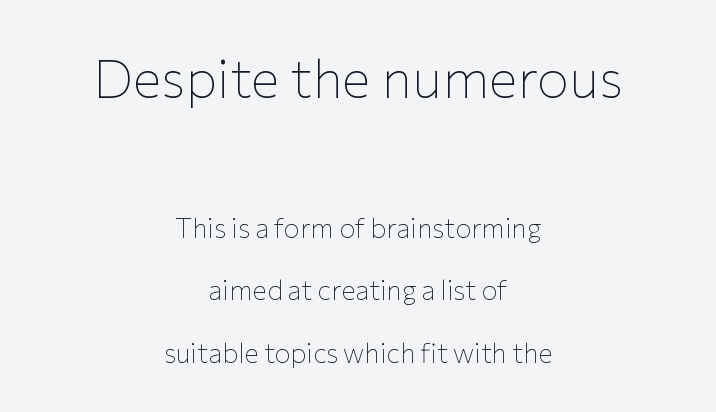
{"serif": "no", "italic": "no", "bold": "no", "weight": "thin", "width": "normal", "stroke_contrast": "low", "x_height": "medium", "monospaced": "no", "underline": "no", "align": "center", "line_spacing": "loose", "line_spacing_ratio": 2.3, "letter_spacing": "normal", "letter_spacing_em": 0.0, "larger_block": "first", "size_ratio": 2.0, "glyph_px": 54}
